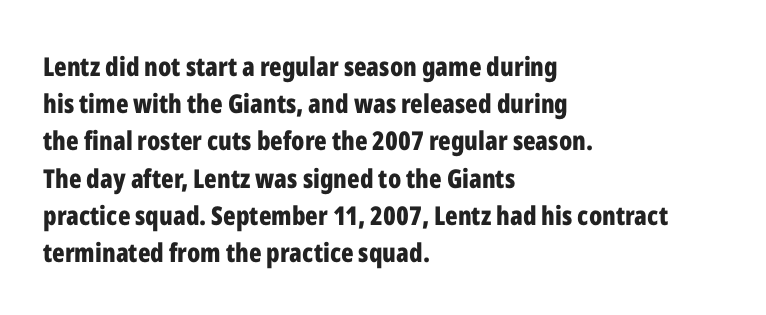
{"italic": "no", "bold": "yes", "underline": "no", "align": "left", "line_spacing": "normal", "line_spacing_ratio": 1.43, "letter_spacing": "normal", "letter_spacing_em": 0.0, "glyph_px": 26}
